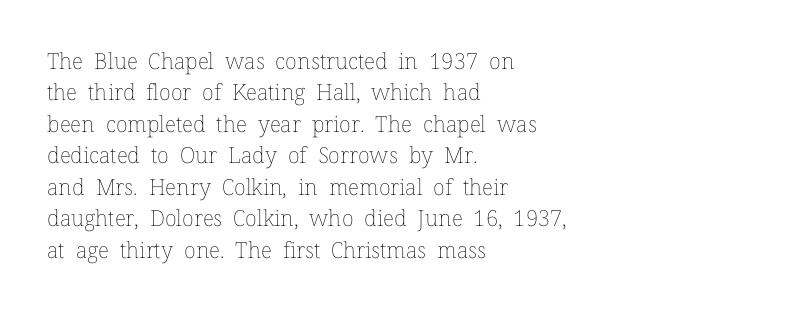
The image shows 22 px text type, upright; set left-aligned, normal line spacing (1.43x), normal letter spacing, not underlined.
